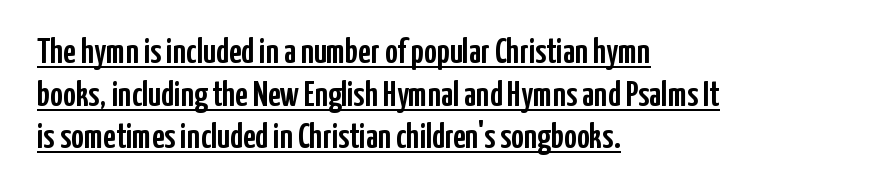
A roman cut, with each character standing at attention. In terms of letterspacing, this is plain default setting. The font family rendered here belongs to the sans-serif group. The paragraph has a hard left edge and a soft right edge.
